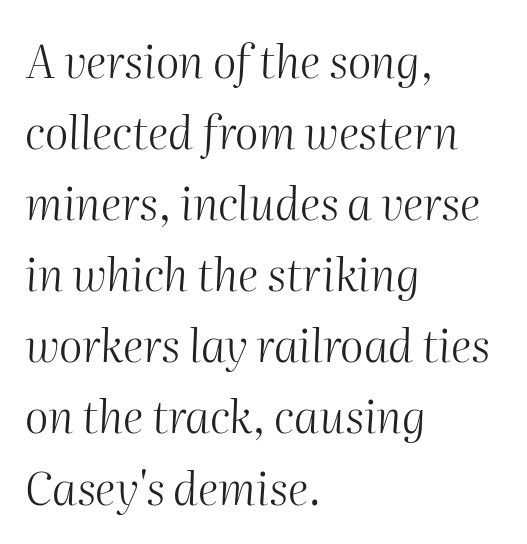
The image shows 45 px light type, italic (leaning right); set left-aligned, normal line spacing (1.58x), normal letter spacing, not underlined; medium stroke contrast and a medium x-height.
